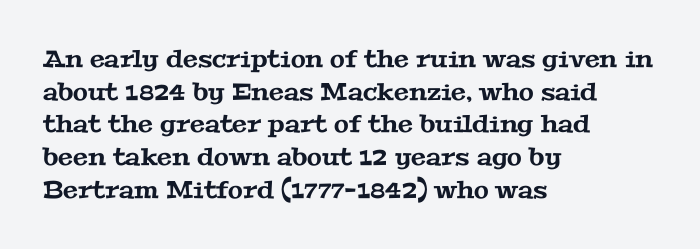
{"underline": "no", "align": "left", "line_spacing": "normal", "line_spacing_ratio": 1.36, "letter_spacing": "normal", "letter_spacing_em": 0.0, "glyph_px": 24}
